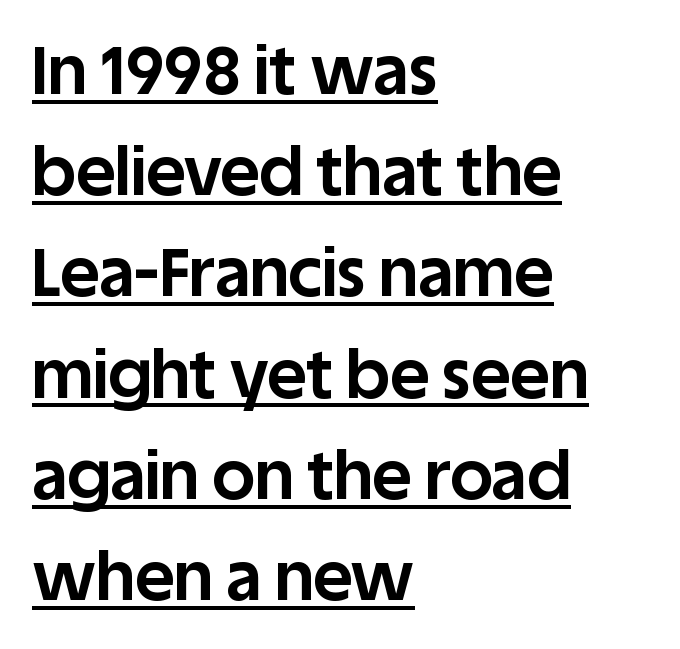
The image shows 67 px bold sans-serif type, upright; set left-aligned, normal line spacing (1.51x), normal letter spacing, underlined; low stroke contrast and a large x-height.
